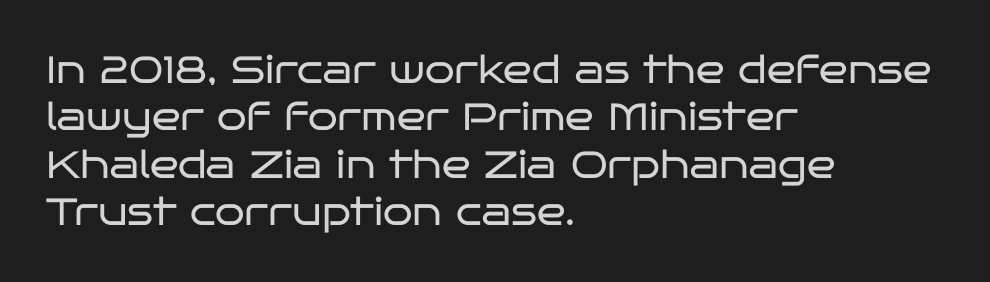
The image shows 38 px regular-weight, wide sans-serif type, upright; set left-aligned, normal line spacing (1.25x), normal letter spacing, not underlined; low stroke contrast and a large x-height.
